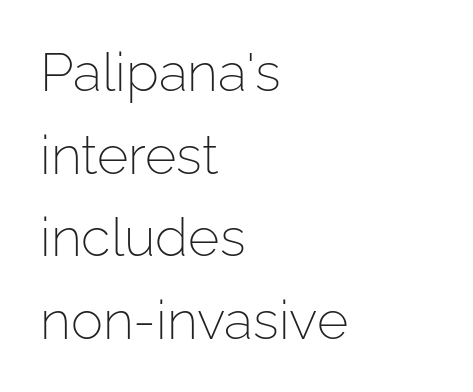
The image shows 54 px light sans-serif type, upright; set left-aligned, normal line spacing (1.53x), normal letter spacing, not underlined; low stroke contrast and a medium x-height.
